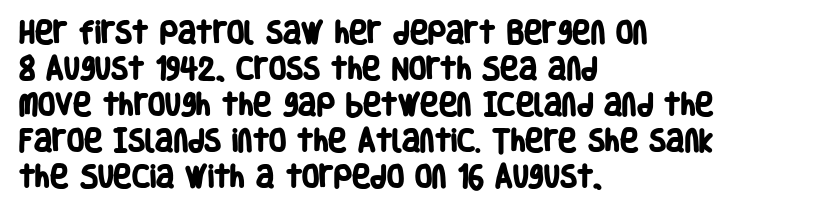
{"bold": "yes", "underline": "no", "align": "left", "line_spacing": "normal", "line_spacing_ratio": 1.44, "letter_spacing": "normal", "letter_spacing_em": 0.0, "glyph_px": 25}
